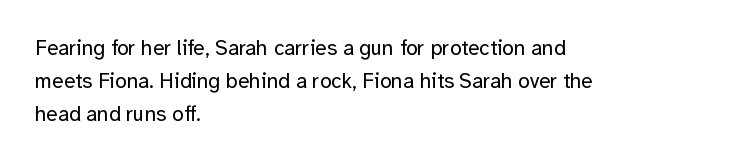
Q: Is the text bold? A: No.
Q: Is the text italic (slanted)? A: No, it is upright.
Q: Is the text underlined? A: No.
Q: How is the paragraph aligned? A: Left-aligned.
Q: Is the spacing between letters normal or unusually wide? A: Normal.
Q: Is the spacing between lines tight, normal or loose? A: Normal.
